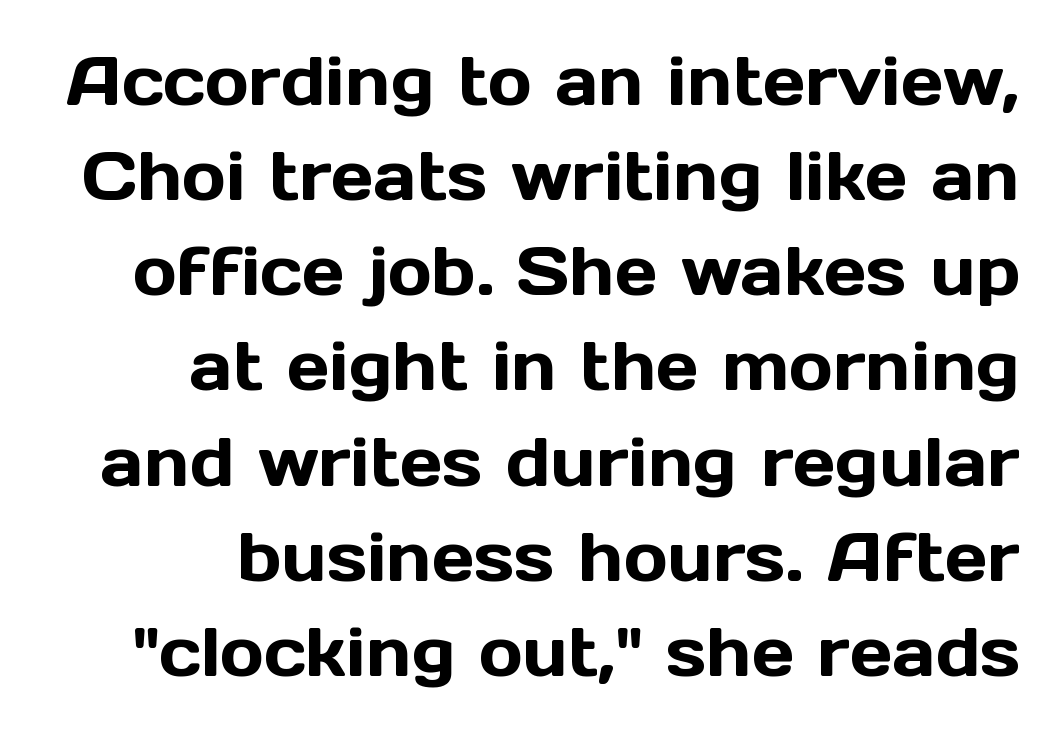
These lines are set flush right with a ragged left edge. The leading is moderate, giving the passage an even texture. The string is rendered with underlining switched off. A typesetter would call this proportional, since set widths differ per character. Italic: no, the glyphs are upright roman. Glyph-to-glyph distance matches everyday printed text.
